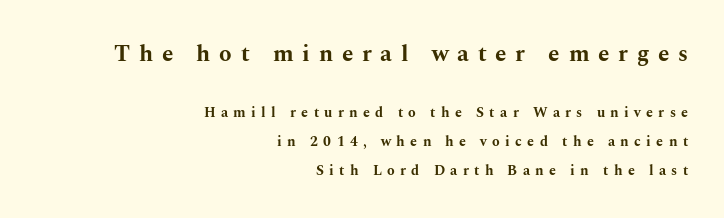
When letters stand straight like this, we call the style roman or upright. The strokes are fattened all the way to bold. How are the letters spaced? Widely, with obvious added tracking. Typesetter's note — upper block bumped up in size, lower block left smaller. Vertical spacing — loose. The gap between lines stays unmarked.
